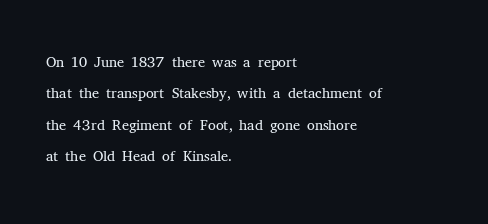
The line-height multiplier appears to be the usual default. The ragged edge is on the right, which tells us the setting is flush left. A typesetter would mark this as roman, not italic. This sample uses plain, unmodified letter spacing. No letter is thick-stroked: the sample isn't bold.
